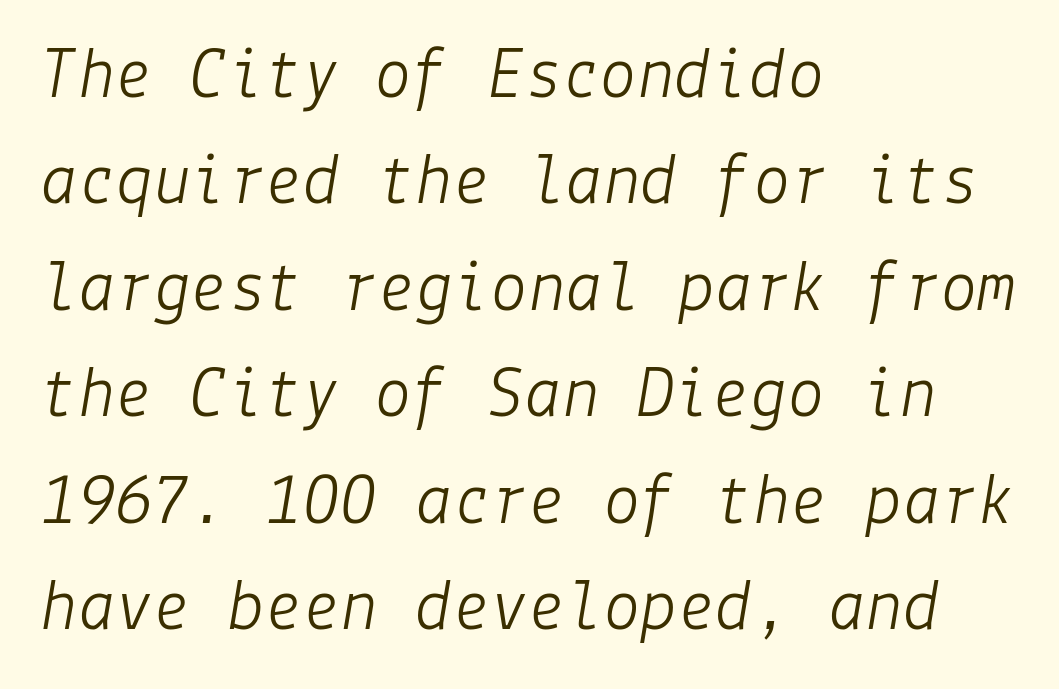
The image shows 75 px light type, italic (leaning right); set left-aligned, normal line spacing (1.42x), normal letter spacing, not underlined; low stroke contrast and a medium x-height.
